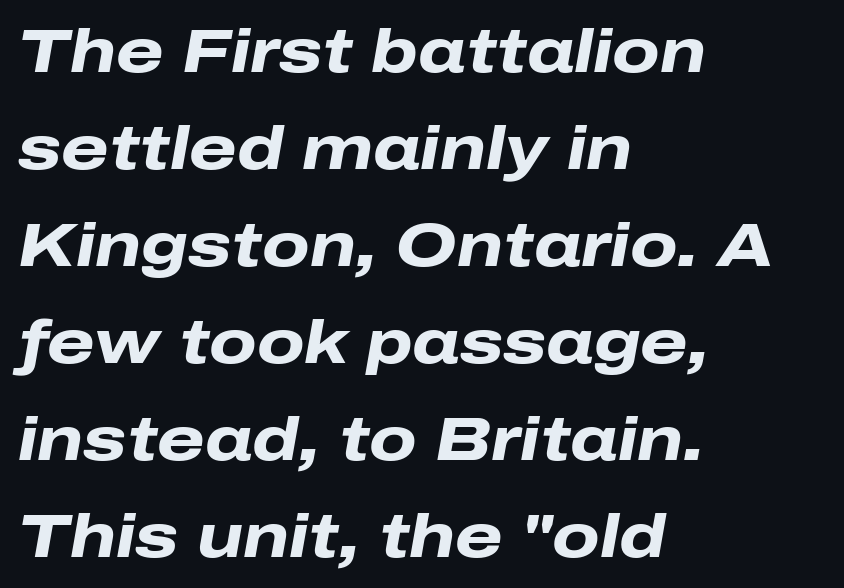
{"italic": "yes", "lean": "right", "slant_degrees": 10, "bold": "yes", "weight": "heavy", "width": "wide", "stroke_contrast": "low", "x_height": "medium", "monospaced": "no", "underline": "no", "align": "left", "line_spacing": "normal", "line_spacing_ratio": 1.59, "letter_spacing": "normal", "letter_spacing_em": 0.0, "glyph_px": 61}
